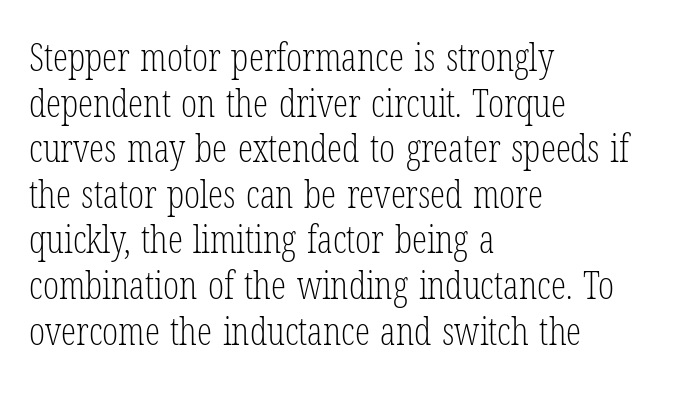
Q: Is the text bold? A: No.
Q: Is the text italic (slanted)? A: No, it is upright.
Q: Is the typeface a serif or a sans-serif typeface? A: Serif.
Q: Is the text underlined? A: No.
Q: How is the paragraph aligned? A: Left-aligned.
Q: Is the spacing between letters normal or unusually wide? A: Normal.
Q: Width (condensed, normal, or wide)? A: Condensed.
Q: Stroke contrast? A: Low.
Q: x-height? A: Medium.
Q: Monospaced? A: No.
